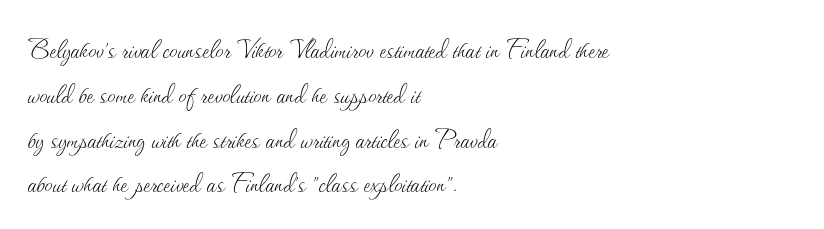
Here the designer chose a conventional face with non-uniform glyph widths. Has an underline been added? It has not. Evenly set lines give the paragraph a standard silhouette.
